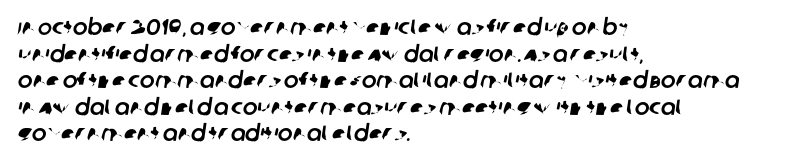
Q: Is the text underlined? A: No.
Q: How is the paragraph aligned? A: Left-aligned.
Q: Is the spacing between letters normal or unusually wide? A: Normal.
